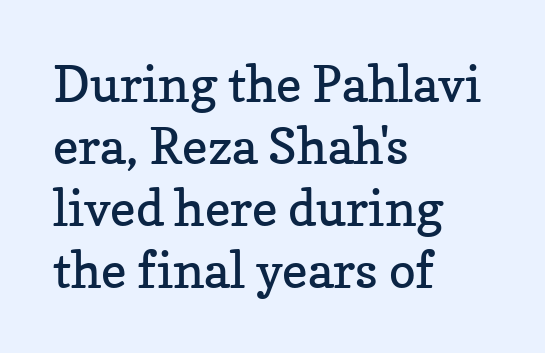
The image shows 50 px regular-weight serif type, upright; set left-aligned, line spacing 1.24x, normal letter spacing, not underlined; low stroke contrast and a medium x-height.
